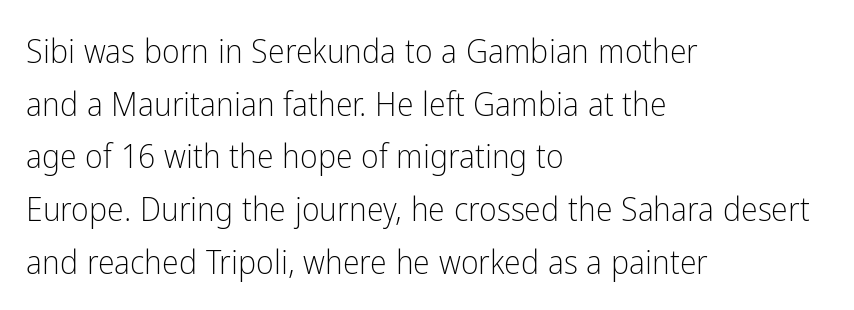
The image shows 34 px light, condensed sans-serif type, upright; set left-aligned, normal line spacing (1.55x), normal letter spacing, not underlined; low stroke contrast and a medium x-height.
